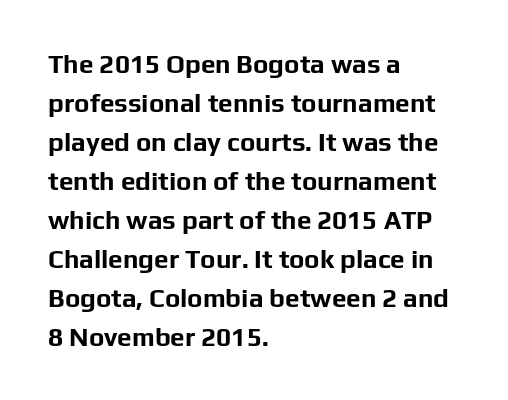
{"italic": "no", "bold": "yes", "underline": "no", "align": "left", "line_spacing": "normal", "line_spacing_ratio": 1.5, "letter_spacing": "normal", "letter_spacing_em": 0.0, "glyph_px": 26}
